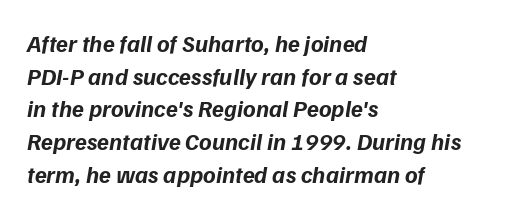
The vertical gap from one line to the next is medium. The foot of each line stays bare and open. There is no visible air inserted between adjacent glyphs. In terms of weight, the rendering is a true, heavy bold. The glyphs look as if they've been sheared to an angle.
